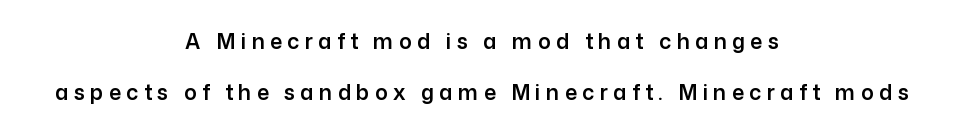
The image shows 21 px text type, upright; set centered, loose line spacing (2.41x), unusually wide letter spacing (+0.26 em), not underlined.
